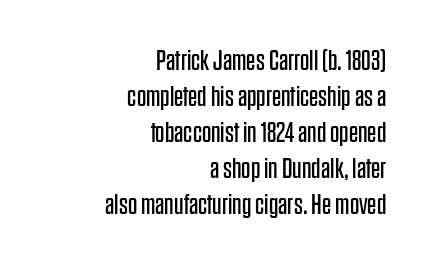
The letters stand straight up with perfectly vertical stems. Anything drawn beneath the words? Only blank space. Spacing verdict: proportional, widths tailored to each character. All the whitespace from short lines collects on the left. Bold? No — there's no thickening of the strokes. This rendering employs a face without finishing strokes, i.e., a sans-serif.
